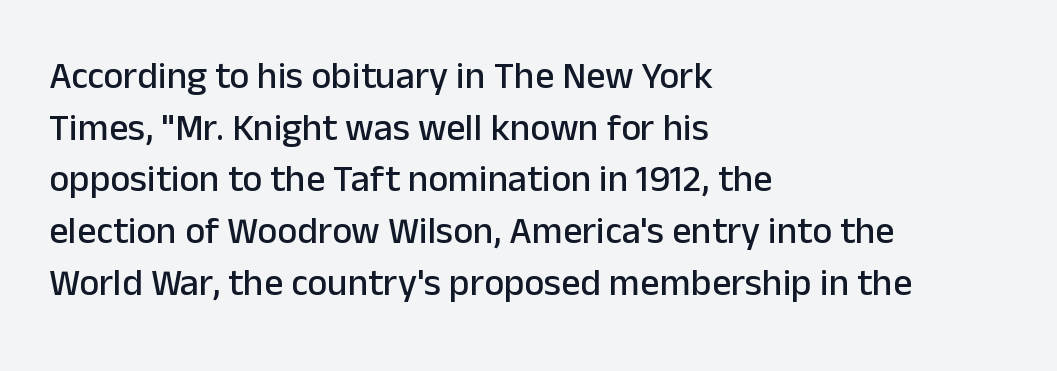
{"serif": "no", "italic": "no", "width": "normal", "stroke_contrast": "low", "x_height": "medium", "monospaced": "no", "underline": "no", "align": "left", "line_spacing": "normal", "line_spacing_ratio": 1.36, "letter_spacing": "normal", "letter_spacing_em": 0.0, "glyph_px": 38}
